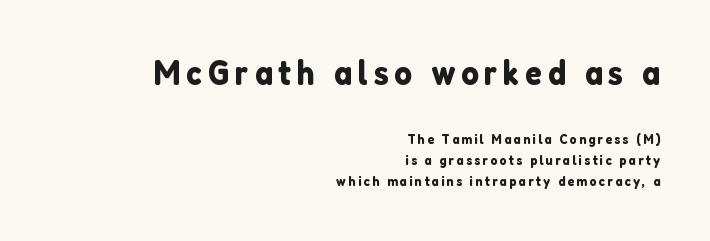
Upright lettering throughout. Teacher's note: observe the even right margin — that is flush-right alignment. Character widths vary here, with narrow letters taking less room than wide ones. A normal amount of white space separates one row of letters from the next. Bigger letters appear in the top chunk; the bottom chunk is reduced. The space beneath each line is pristine and unruled.
